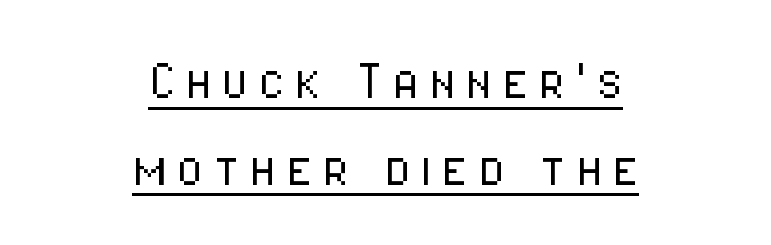
The image shows 61 px light, condensed sans-serif type, upright; set centered, normal line spacing (1.42x), underlined; low stroke contrast and a medium x-height.
